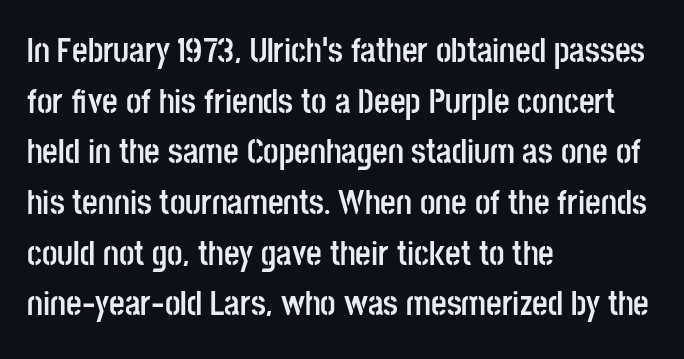
Observe the absence of serifs on each vertical stroke in this sample. This sample has the flowing, uneven cadence of proportional lettering. Every character sits straight up, as roman type does. Glyph-to-glyph distance matches everyday printed text. The baseline area is clear. Each glyph is drawn with heavy, bold strokes.
